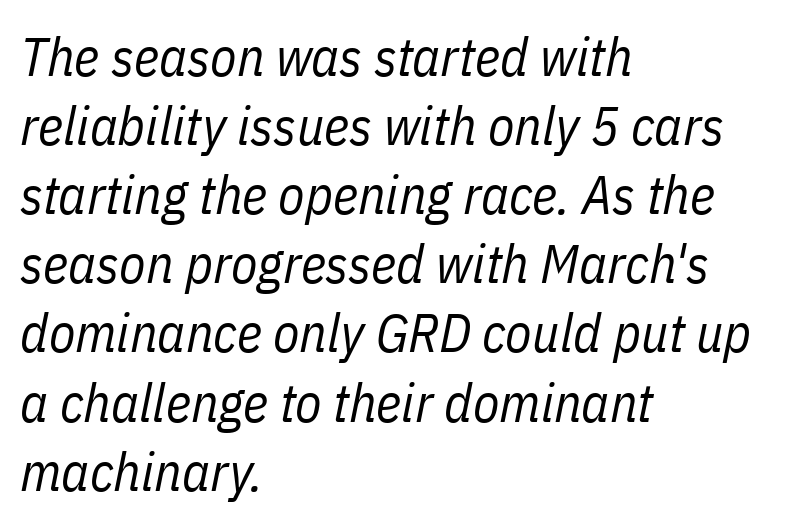
The image shows 54 px regular-weight, condensed type, italic (leaning right); set left-aligned, normal line spacing (1.28x), normal letter spacing, not underlined; low stroke contrast and a medium x-height.
